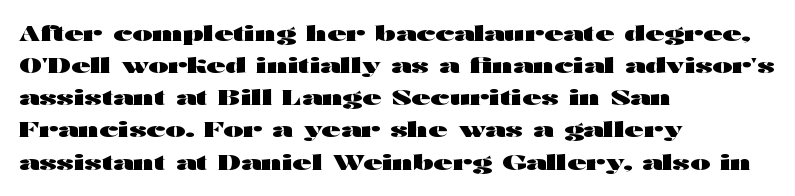
Tracking value appears to be zero — textbook default spacing. Is the type bold? Yes — the strokes are clearly thick and heavy. The block of text has a typical density, with ordinary space between rows. The rag falls on the right side of this text block. Words float on clear page, feet unadorned.
